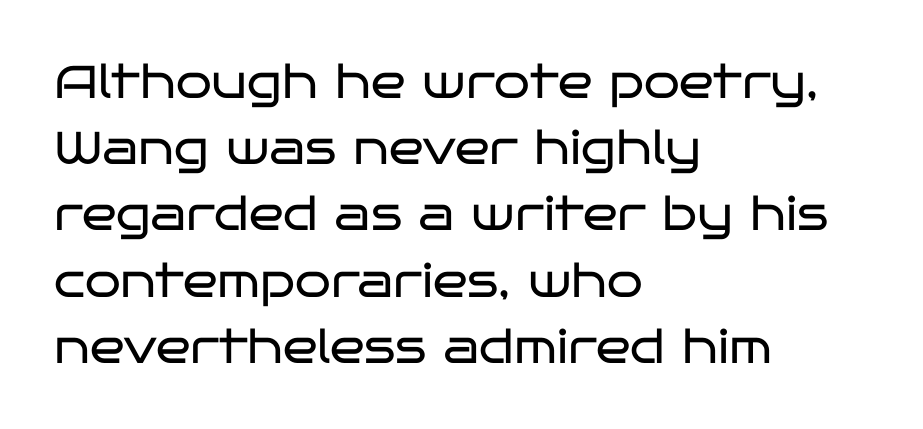
The image shows 46 px regular-weight, wide sans-serif type, upright; set left-aligned, normal line spacing (1.44x), normal letter spacing, not underlined; low stroke contrast and a large x-height.
